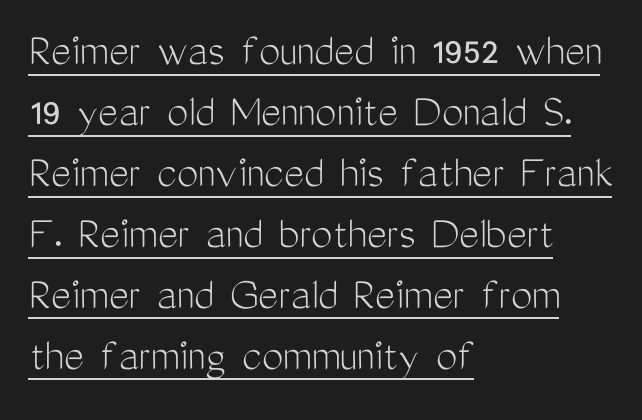
The image shows 48 px light, condensed sans-serif type, upright; set left-aligned, normal line spacing (1.27x), normal letter spacing, underlined; medium stroke contrast and a medium x-height.
